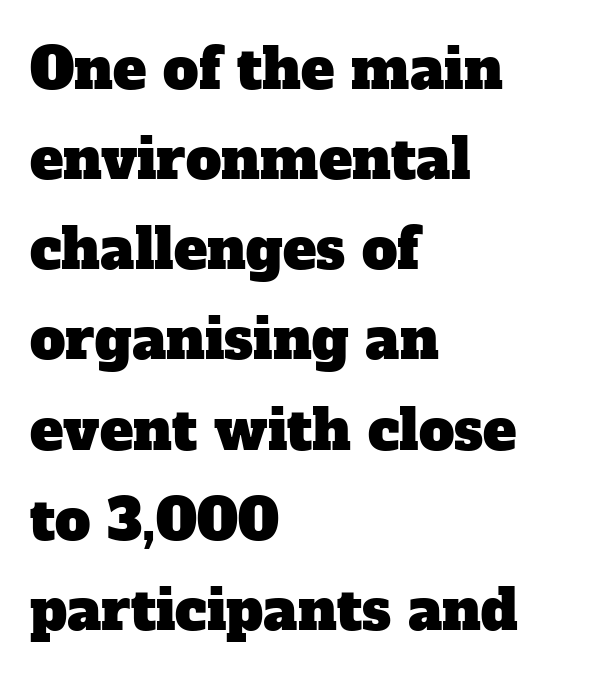
{"serif": "yes", "width": "normal", "stroke_contrast": "low", "x_height": "medium", "monospaced": "no", "underline": "no", "align": "left", "line_spacing": "normal", "line_spacing_ratio": 1.61, "letter_spacing": "normal", "letter_spacing_em": 0.0, "glyph_px": 56}
